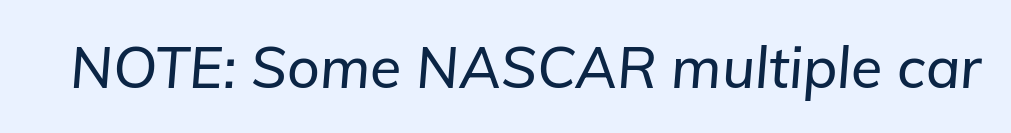
Q: Is the text italic (slanted)? A: Yes, it leans right by about 5 degrees.
Q: Is the text underlined? A: No.
Q: Is the spacing between letters normal or unusually wide? A: Normal.
Q: Width (condensed, normal, or wide)? A: Normal.
Q: Stroke contrast? A: Low.
Q: x-height? A: Medium.
Q: Monospaced? A: No.
